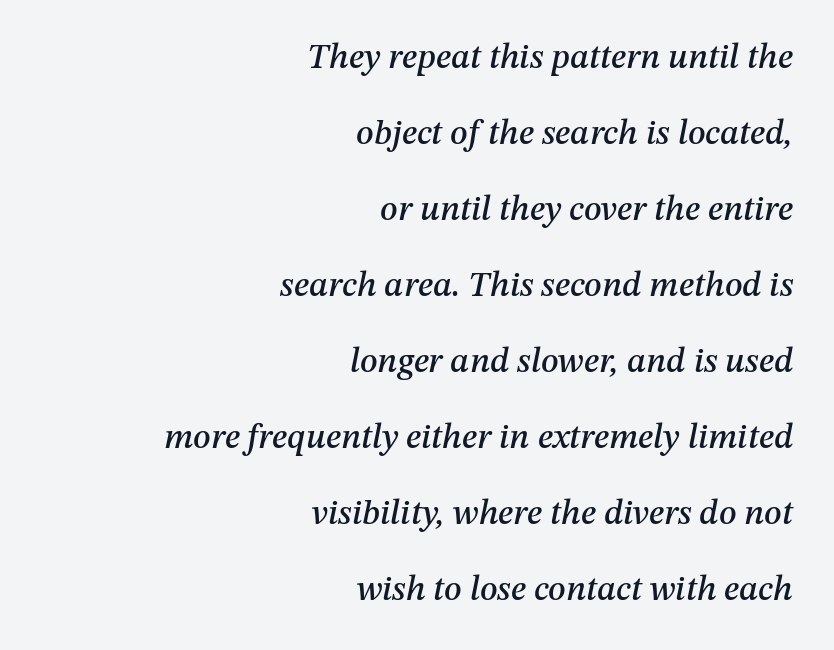
{"italic": "yes", "lean": "right", "slant_degrees": 12, "width": "normal", "stroke_contrast": "medium", "x_height": "medium", "monospaced": "no", "underline": "no", "align": "right", "line_spacing": "loose", "line_spacing_ratio": 2.17, "letter_spacing": "normal", "letter_spacing_em": 0.0, "glyph_px": 35}
